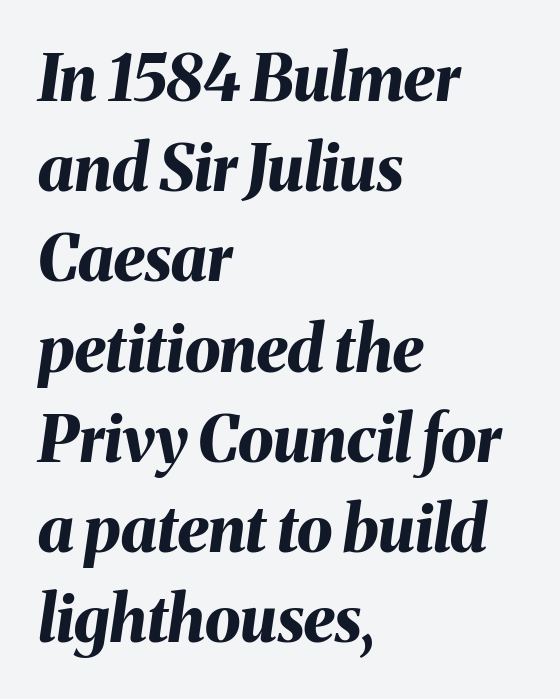
{"italic": "yes", "lean": "right", "slant_degrees": 8, "bold": "yes", "weight": "bold", "width": "normal", "stroke_contrast": "medium", "x_height": "medium", "monospaced": "no", "underline": "no", "align": "left", "line_spacing": "normal", "line_spacing_ratio": 1.41, "letter_spacing": "normal", "letter_spacing_em": 0.0, "glyph_px": 64}
